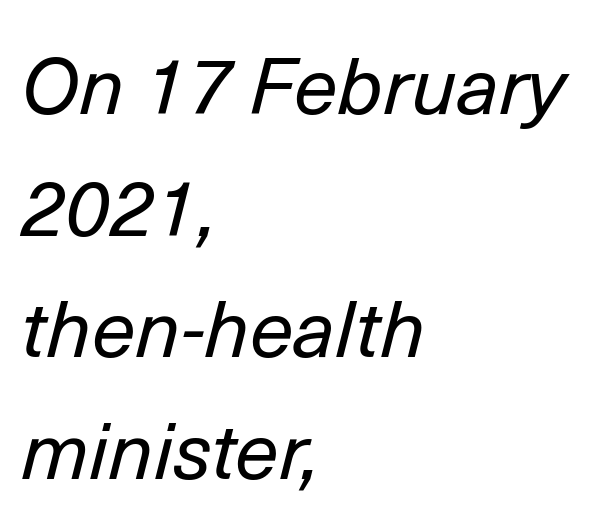
In terms of letterspacing, this is plain default setting. These lines are set flush left with a ragged right edge. These lines were composed using italics. The specimen omits any rule beneath the text block's lines.
